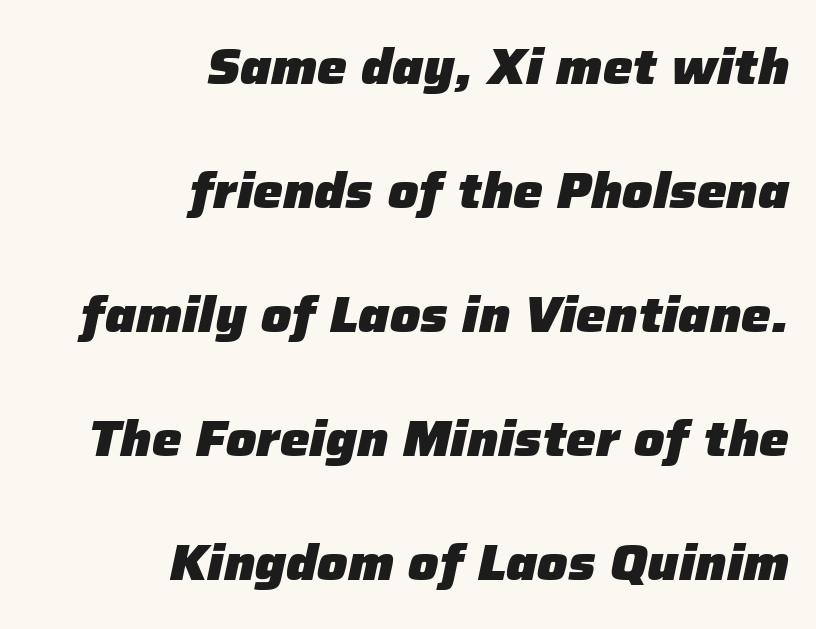
Students, this is bold: see how much ink each stroke carries. The text carries the slant typical of an italic or oblique font. Character widths vary here, with narrow letters taking less room than wide ones. Just letters on the line, the space beneath them empty. These lines keep a tight, regular rhythm from letter to letter.
